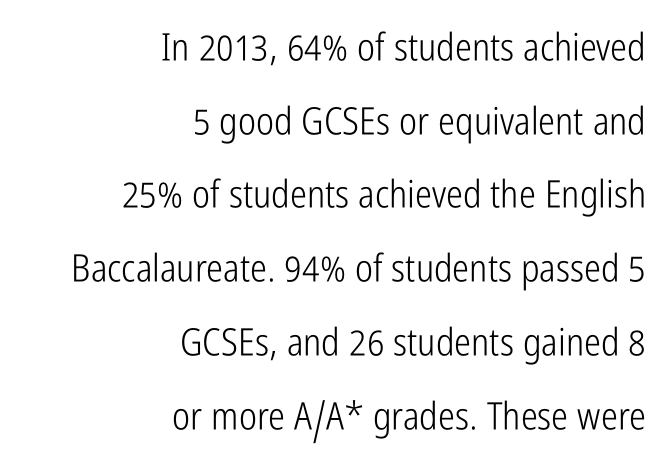
{"serif": "no", "italic": "no", "bold": "no", "weight": "light", "width": "condensed", "stroke_contrast": "low", "x_height": "medium", "monospaced": "no", "underline": "no", "align": "right", "line_spacing": "loose", "line_spacing_ratio": 1.94, "letter_spacing": "normal", "letter_spacing_em": 0.0, "glyph_px": 38}
